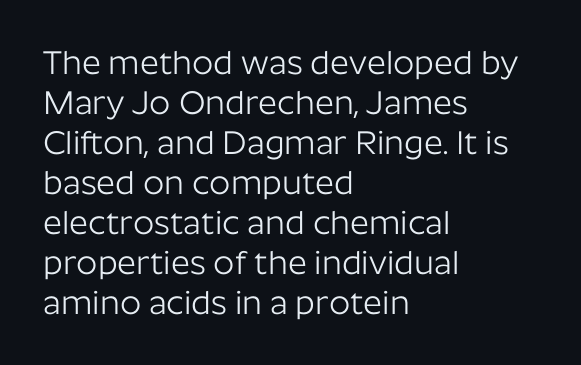
The image shows 33 px light sans-serif type, upright; set left-aligned, line spacing 1.21x, normal letter spacing, not underlined; low stroke contrast and a medium x-height.
